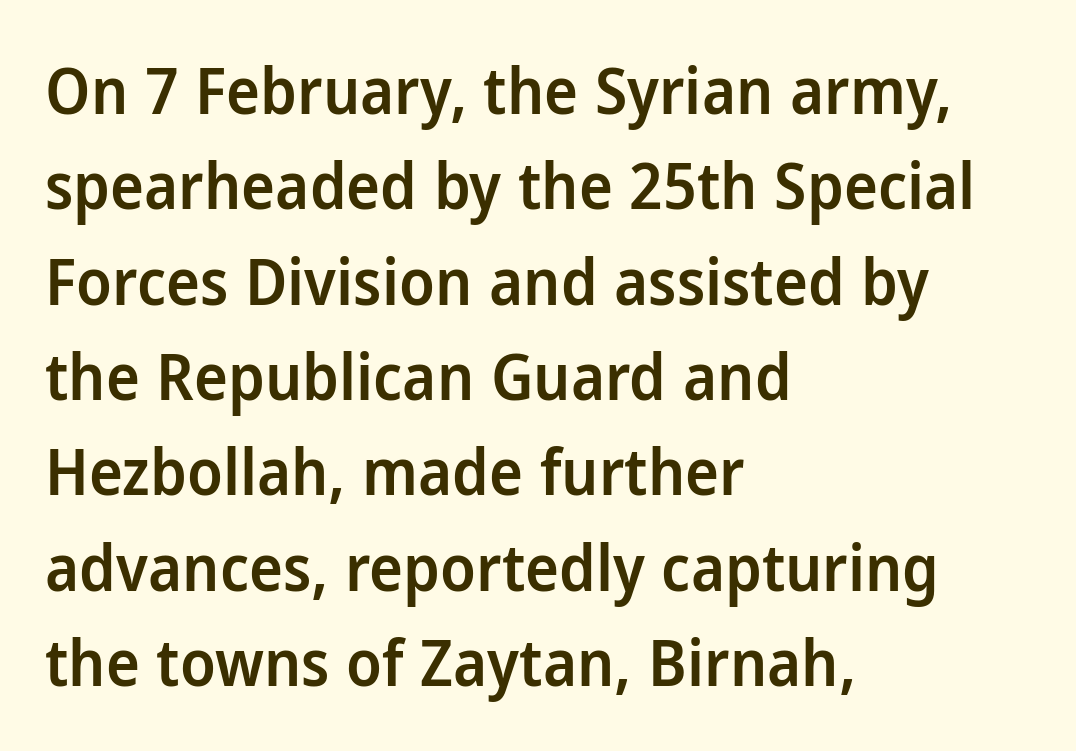
The image shows 64 px semibold sans-serif type, upright; set left-aligned, normal line spacing (1.49x), normal letter spacing, not underlined; low stroke contrast and a medium x-height.
